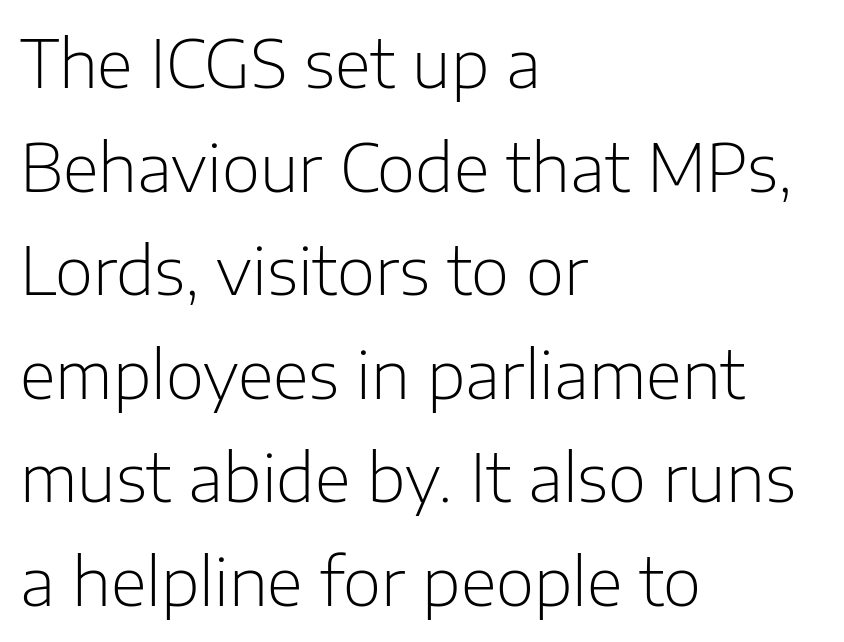
{"serif": "no", "italic": "no", "bold": "no", "weight": "light", "width": "normal", "stroke_contrast": "low", "x_height": "medium", "monospaced": "no", "underline": "no", "align": "left", "line_spacing": "normal", "line_spacing_ratio": 1.57, "letter_spacing": "normal", "letter_spacing_em": 0.0, "glyph_px": 66}
